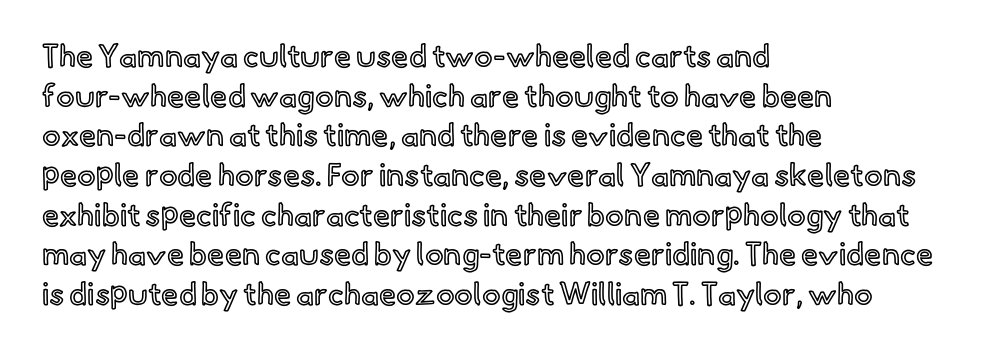
The image shows 31 px text type, upright; set left-aligned, normal line spacing (1.28x), normal letter spacing, not underlined; a small x-height.
